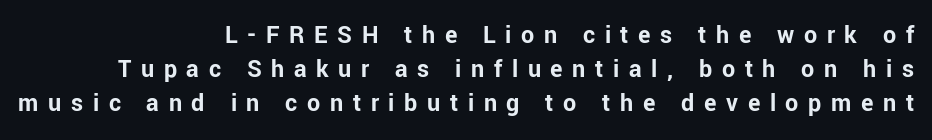
The image shows 26 px bold type, upright; set right-aligned, normal line spacing (1.31x), unusually wide letter spacing (+0.37 em), not underlined.
